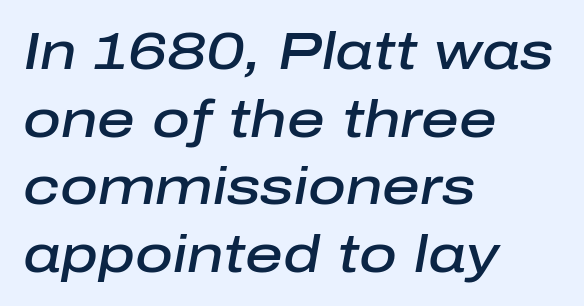
The image shows 52 px semibold type, italic (leaning right); set left-aligned, normal line spacing (1.3x), normal letter spacing, not underlined; low stroke contrast and a medium x-height.
